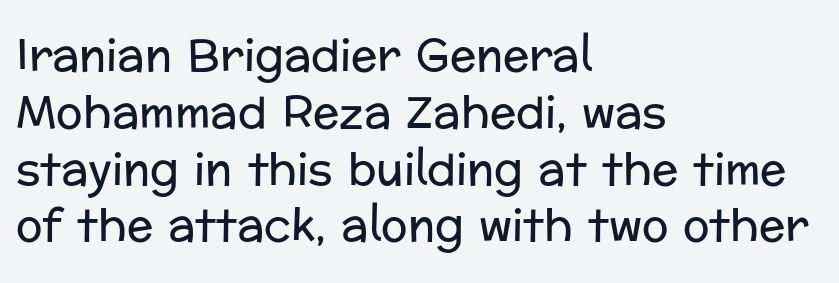
The weight tops out at a normal text grade. A clean baseline with only descenders dipping below it. Varying glyph widths throughout — classic text-font behaviour. The ragged edge is on the right, which tells us the setting is flush left.
